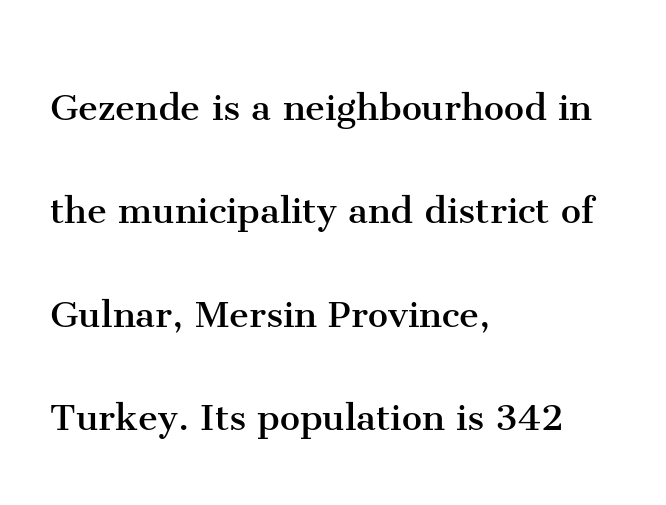
Vertical stems look standard width or narrower in stroke. Character widths vary here, with narrow letters taking less room than wide ones. Students, note that the glyphs here touch the page at normal intervals. Descenders are the only things crossing below the line.
